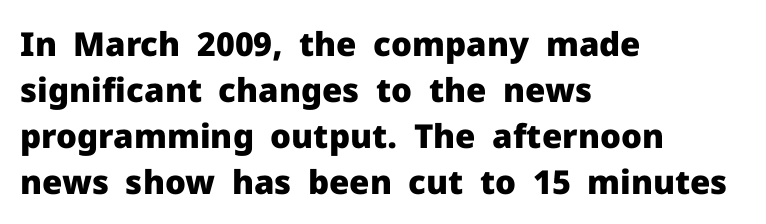
The image shows 33 px heavy sans-serif type, upright; set left-aligned, normal line spacing (1.39x), normal letter spacing, not underlined; low stroke contrast and a medium x-height.
